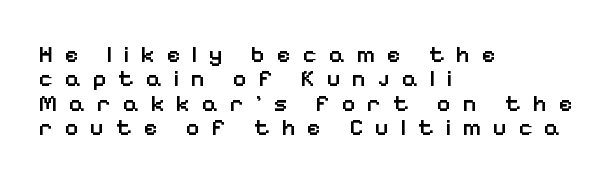
{"italic": "no", "bold": "semi", "underline": "no", "align": "left", "line_spacing": "tight", "line_spacing_ratio": 1.02, "letter_spacing": "wide", "letter_spacing_em": 0.48, "glyph_px": 24}
